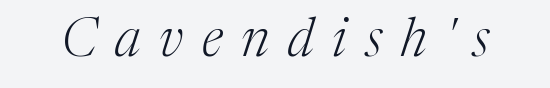
{"serif": "yes", "italic": "yes", "lean": "right", "slant_degrees": 17, "bold": "no", "weight": "light", "width": "normal", "stroke_contrast": "medium", "x_height": "medium", "monospaced": "no", "underline": "no", "letter_spacing": "wide", "letter_spacing_em": 0.35, "glyph_px": 53}
